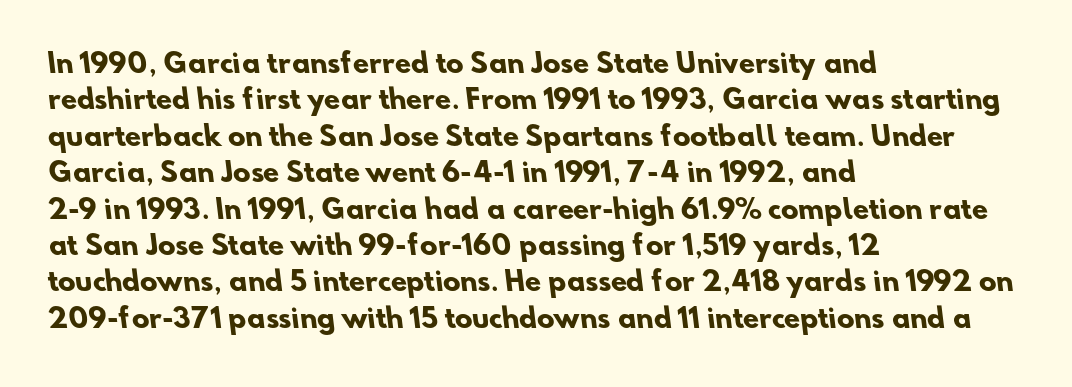
The space between consecutive lines is moderate. The paragraph has a hard left edge and a soft right edge. Descender tails drop into unmarked territory. As a designer I'd log this as weight 700, bold.
